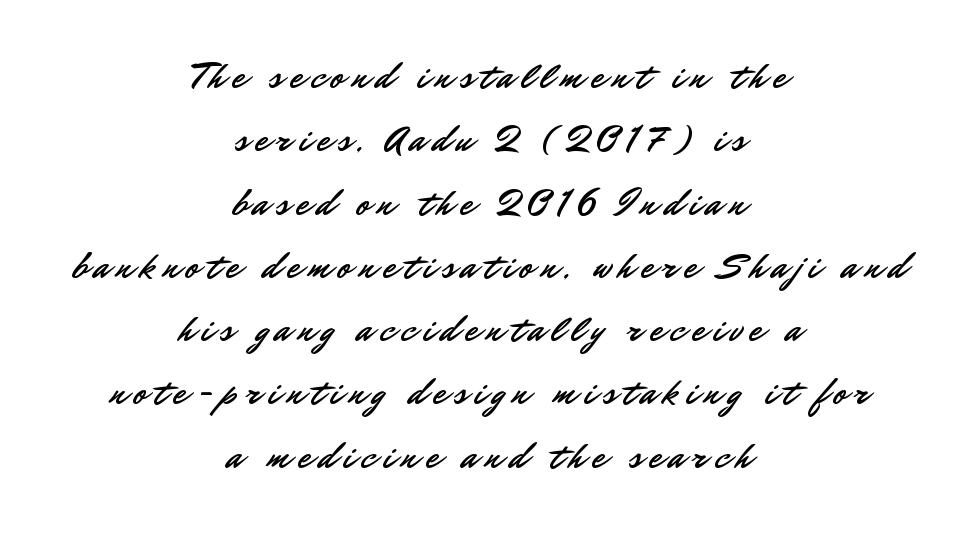
The image shows 37 px sans-serif type; set centered, line spacing 1.71x, unusually wide letter spacing (+0.2 em), not underlined; low stroke contrast and a small x-height.
